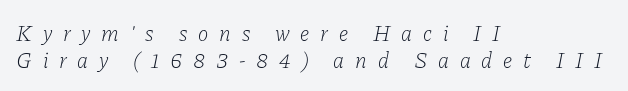
The font is comparable to plain body text, perhaps lighter. It's the slanting kind of type. The passage is arranged the way most books set body copy — flush left. The specimen omits any rule beneath the text block's lines. A typesetter would call this heavily tracked-out type.
